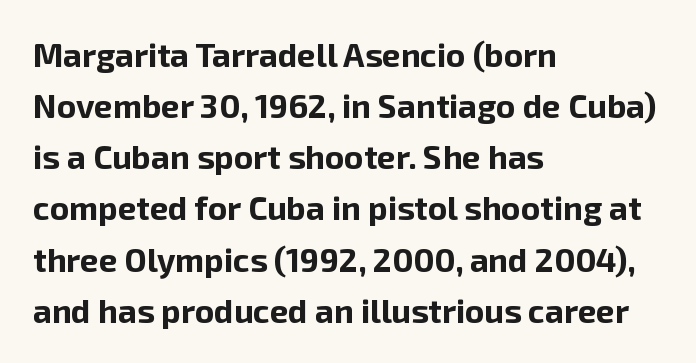
{"serif": "no", "italic": "no", "bold": "yes", "weight": "bold", "width": "normal", "stroke_contrast": "low", "x_height": "medium", "monospaced": "no", "underline": "no", "align": "left", "line_spacing": "normal", "line_spacing_ratio": 1.55, "letter_spacing": "normal", "letter_spacing_em": 0.0, "glyph_px": 33}
